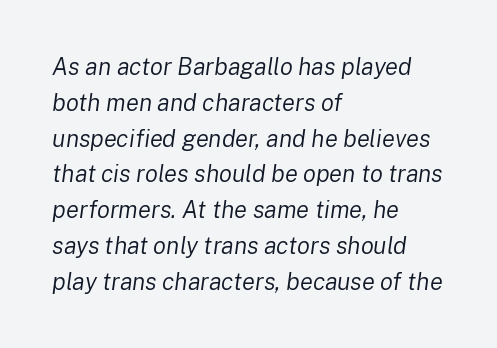
{"italic": "yes", "lean": "right", "slant_degrees": 8, "bold": "no", "underline": "no", "align": "left", "line_spacing": "normal", "line_spacing_ratio": 1.49, "letter_spacing": "normal", "letter_spacing_em": 0.0, "glyph_px": 24}
